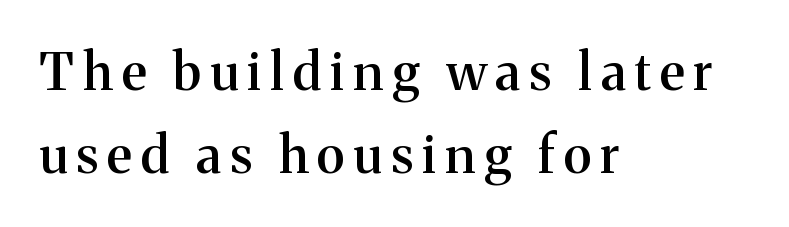
Check the space under the baseline: it is left empty. These lines are rendered in a variable-pitch font. A typesetter would label this face a serif. Leftover space on each line is placed entirely after the last word. Vertical strokes here are truly vertical. Heft: intermediate — a semibold.
